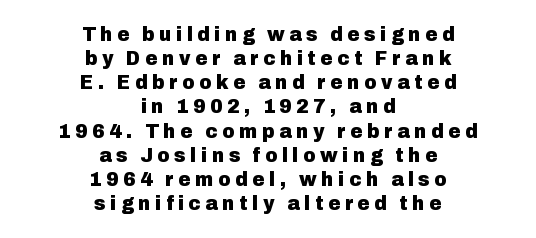
Q: Is the text bold? A: Yes.
Q: Is the text italic (slanted)? A: No, it is upright.
Q: Is the text underlined? A: No.
Q: How is the paragraph aligned? A: Centered.
Q: Is the spacing between letters normal or unusually wide? A: Unusually wide.
Q: Is the spacing between lines tight, normal or loose? A: Tight.
